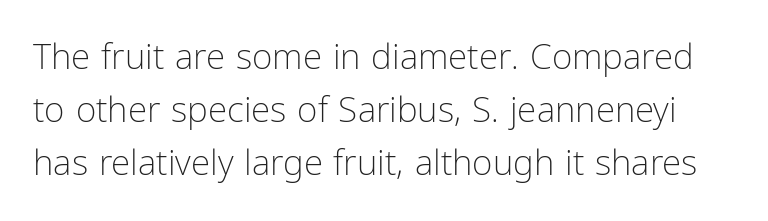
{"serif": "no", "italic": "no", "bold": "no", "weight": "light", "width": "condensed", "stroke_contrast": "low", "x_height": "medium", "monospaced": "no", "underline": "no", "line_spacing": "normal", "line_spacing_ratio": 1.51, "letter_spacing": "normal", "letter_spacing_em": 0.0, "glyph_px": 35}
